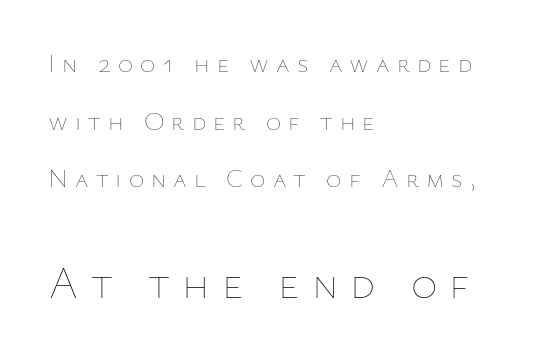
Q: Is the text bold? A: No.
Q: Is the text italic (slanted)? A: No, it is upright.
Q: Is the text underlined? A: No.
Q: How is the paragraph aligned? A: Left-aligned.
Q: Is the spacing between letters normal or unusually wide? A: Unusually wide.
Q: Is the spacing between lines tight, normal or loose? A: Loose.
Q: Which block of text is set in a larger size, the first (top) or the second (bottom)? A: The second (bottom) one.
Q: Width (condensed, normal, or wide)? A: Normal.
Q: Stroke contrast? A: Low.
Q: x-height? A: Medium.
Q: Monospaced? A: No.
